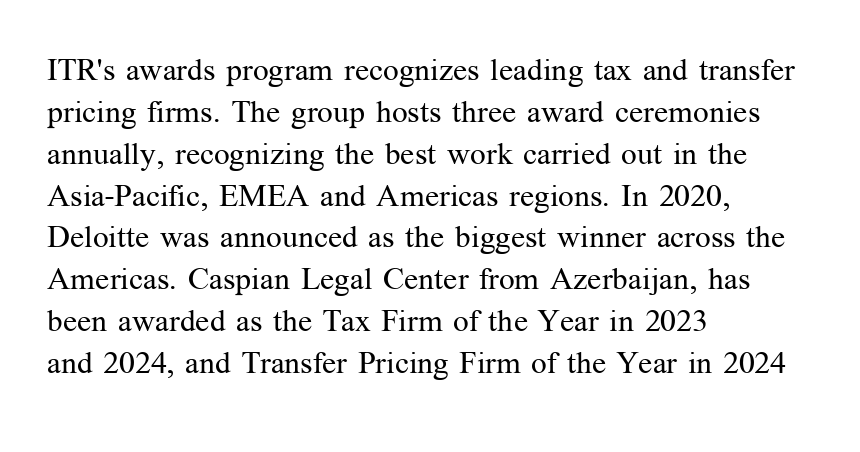
How would I describe the line gaps? Plain and ordinary. You could not count columns in this text — the font is proportionally spaced. The compositor pushed each line to the left boundary. Old-style or modern, the face here clearly has serifs.
